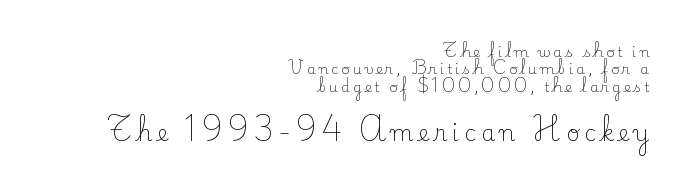
{"italic": "no", "bold": "no", "underline": "no", "align": "right", "line_spacing_ratio": 1.24, "letter_spacing": "wide", "letter_spacing_em": 0.21, "larger_block": "second", "size_ratio": 1.64, "glyph_px": 23}
